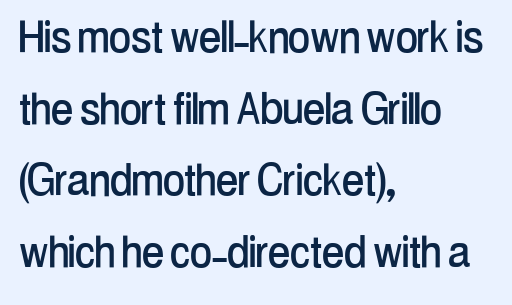
To sum up the face: it is a sans, with no serifs. A roman cut, with each character standing at attention. Observe the ordinary spacing: letters are neighbours, not strangers. Which margin do the lines hug? The left one — the right edge is uneven. This sample has the flowing, uneven cadence of proportional lettering. The leading is moderate, giving the passage an even texture.
